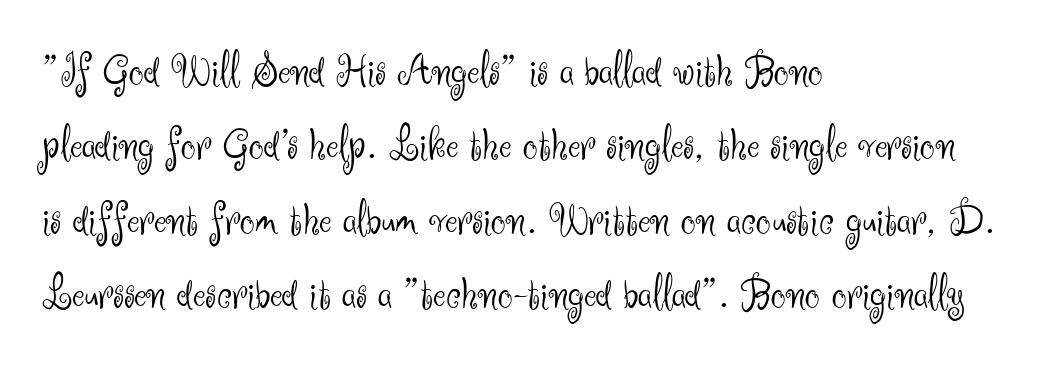
The rows are spaced the way most documents space them. One-word summary of the alignment: left. Nope, no serifs anywhere on these letters. Nope, not italic — everything's standing straight. Compared with a typical body face, this is equally light or lighter still.
